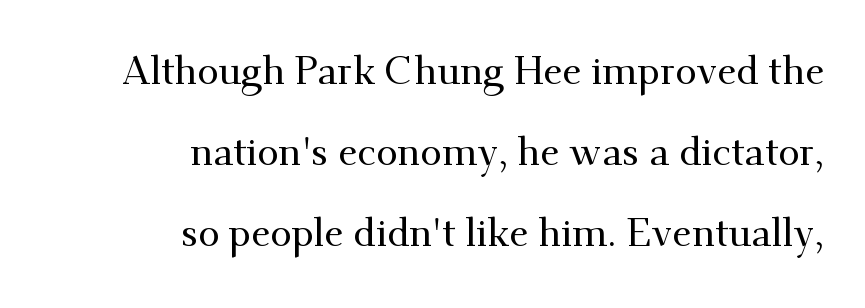
{"serif": "yes", "italic": "no", "width": "normal", "stroke_contrast": "medium", "x_height": "small", "monospaced": "no", "underline": "no", "align": "right", "line_spacing": "loose", "line_spacing_ratio": 2.08, "letter_spacing": "normal", "letter_spacing_em": 0.0, "glyph_px": 39}
